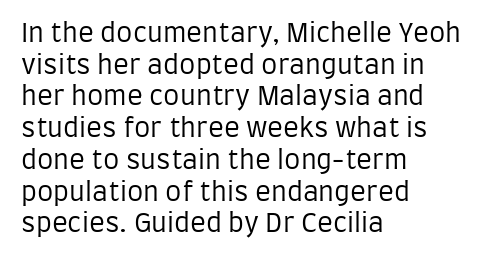
Q: Is the text bold? A: No.
Q: Is the text italic (slanted)? A: No, it is upright.
Q: Is the text underlined? A: No.
Q: How is the paragraph aligned? A: Left-aligned.
Q: Is the spacing between letters normal or unusually wide? A: Normal.
